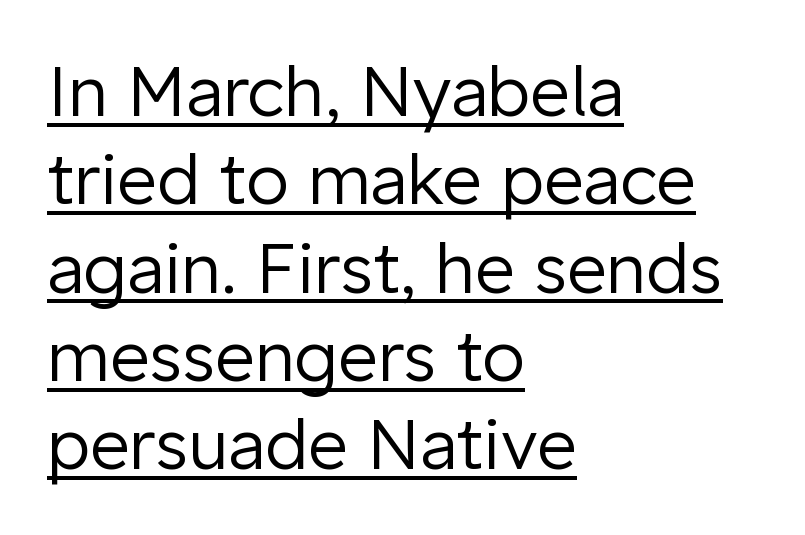
The image shows 69 px regular-weight sans-serif type, upright; set left-aligned, normal line spacing (1.28x), normal letter spacing, underlined; low stroke contrast and a medium x-height.
